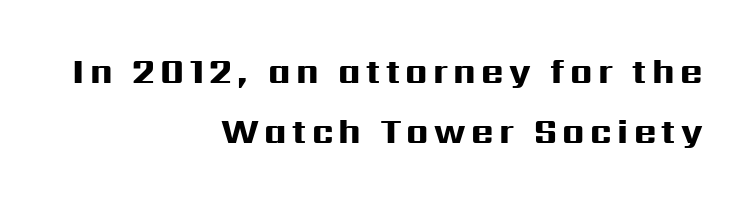
Q: Is the text bold? A: Yes.
Q: Is the text italic (slanted)? A: No, it is upright.
Q: Is the typeface a serif or a sans-serif typeface? A: Sans-serif.
Q: Is the text underlined? A: No.
Q: How is the paragraph aligned? A: Right-aligned.
Q: Width (condensed, normal, or wide)? A: Wide.
Q: Stroke contrast? A: High.
Q: x-height? A: Medium.
Q: Monospaced? A: No.
